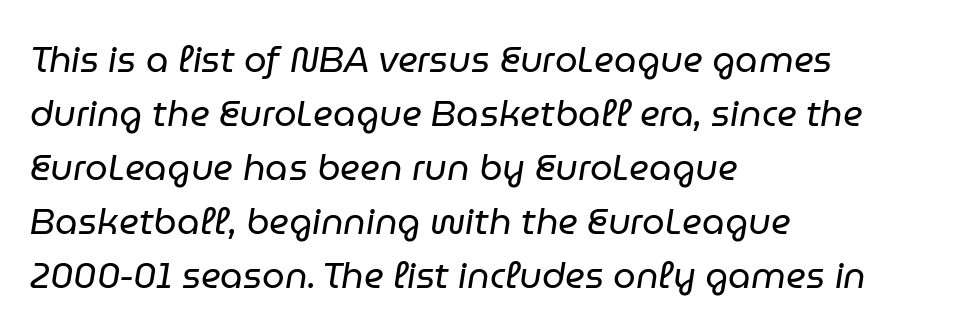
The image shows 36 px regular-weight type, italic (leaning right); set left-aligned, normal line spacing (1.5x), normal letter spacing, not underlined; low stroke contrast and a medium x-height.
